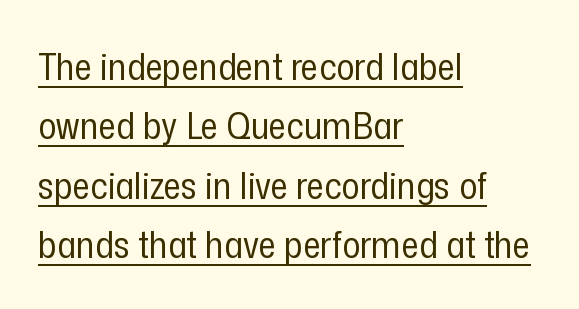
Q: Is the text bold? A: No.
Q: Is the text italic (slanted)? A: No, it is upright.
Q: Is the typeface a serif or a sans-serif typeface? A: Sans-serif.
Q: Is the text underlined? A: Yes.
Q: How is the paragraph aligned? A: Left-aligned.
Q: Is the spacing between letters normal or unusually wide? A: Normal.
Q: Is the spacing between lines tight, normal or loose? A: Normal.
Q: Width (condensed, normal, or wide)? A: Condensed.
Q: Stroke contrast? A: Low.
Q: x-height? A: Medium.
Q: Monospaced? A: No.
